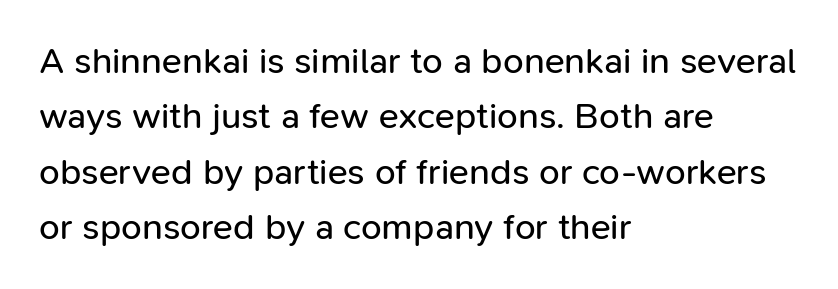
The image shows 37 px regular-weight sans-serif type, upright; set left-aligned, normal line spacing (1.5x), normal letter spacing, not underlined; low stroke contrast and a medium x-height.
